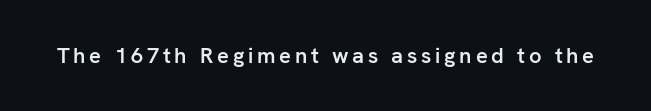
Ascenders rise straight up at ninety degrees. The specimen omits any rule beneath the text block's lines. Caption: semibold face, moderately heavy strokes.
